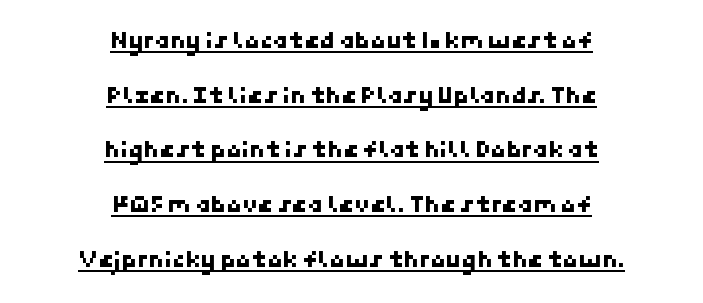
Each word holds together tightly as a unit, with standard inter-letter gaps. The rendering uses a large line-height, opening up the rows. A rule runs beneath these lines of type. Typeset on center — no edge is straight.
